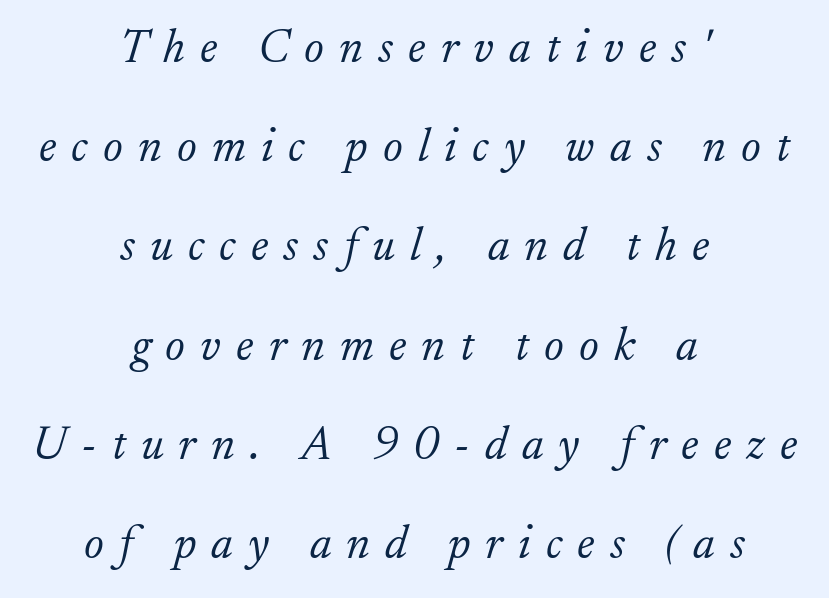
{"serif": "yes", "italic": "yes", "lean": "right", "slant_degrees": 17, "bold": "no", "weight": "light", "width": "normal", "stroke_contrast": "low", "x_height": "small", "monospaced": "no", "underline": "no", "align": "center", "line_spacing": "loose", "line_spacing_ratio": 2.11, "letter_spacing": "wide", "letter_spacing_em": 0.32, "glyph_px": 47}
